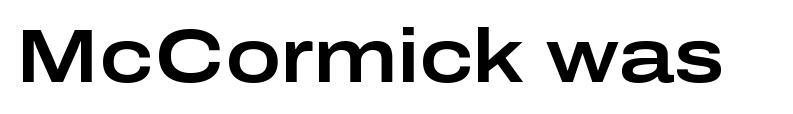
The image shows 75 px wide sans-serif type, upright; set normal letter spacing, not underlined; low stroke contrast and a medium x-height.
